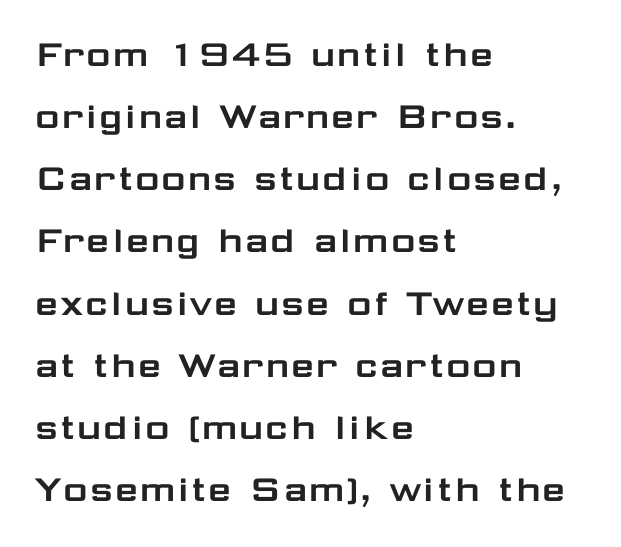
Q: Is the text italic (slanted)? A: No, it is upright.
Q: Is the typeface a serif or a sans-serif typeface? A: Sans-serif.
Q: Is the text underlined? A: No.
Q: How is the paragraph aligned? A: Left-aligned.
Q: Is the spacing between letters normal or unusually wide? A: Normal.
Q: Is the spacing between lines tight, normal or loose? A: Normal.
Q: Width (condensed, normal, or wide)? A: Wide.
Q: Stroke contrast? A: Low.
Q: x-height? A: Medium.
Q: Monospaced? A: No.
